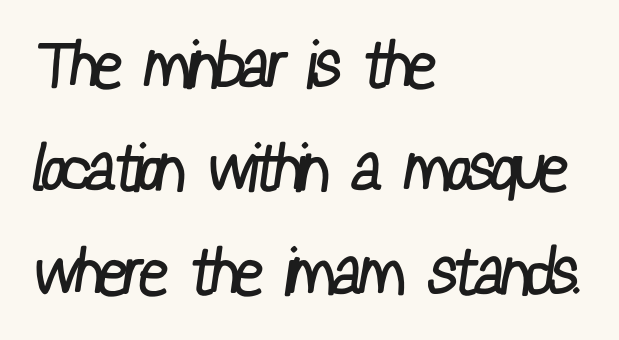
The image shows 65 px regular-weight, condensed sans-serif type; set left-aligned, normal line spacing (1.59x), normal letter spacing, not underlined; low stroke contrast and a medium x-height.
